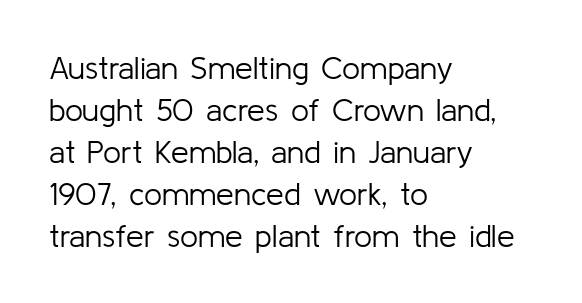
{"serif": "no", "italic": "no", "bold": "no", "weight": "light", "width": "normal", "stroke_contrast": "low", "x_height": "medium", "monospaced": "no", "underline": "no", "align": "left", "line_spacing": "normal", "line_spacing_ratio": 1.31, "letter_spacing": "normal", "letter_spacing_em": 0.0, "glyph_px": 32}
